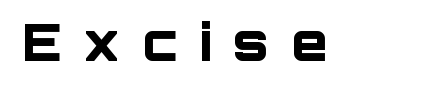
The image shows 52 px bold sans-serif type, upright; set unusually wide letter spacing (+0.42 em), not underlined; low stroke contrast and a large x-height.
